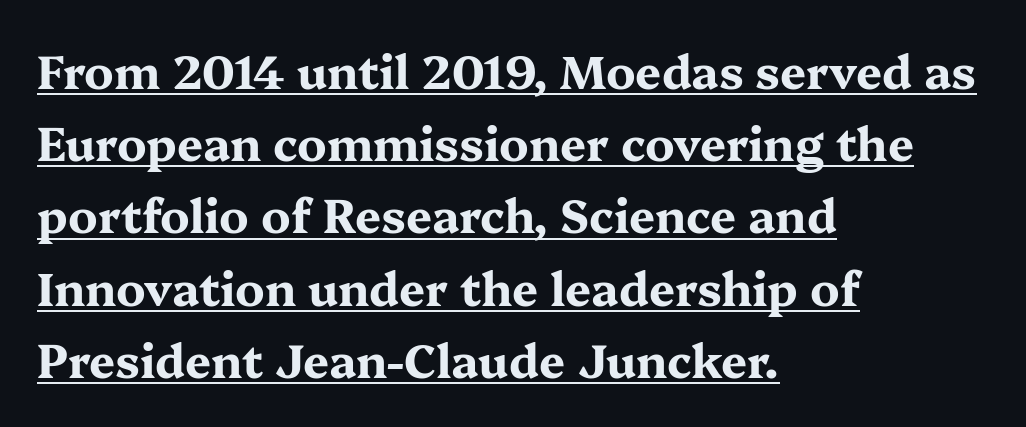
This block has exactly the height ordinary leading produces. Every row of glyphs begins at an identical x-position on the left. The face used here is proportionally spaced, like ordinary book or web type. Standard letterfit; no display-style spreading of the glyphs. A typographer would call this underscored text.
